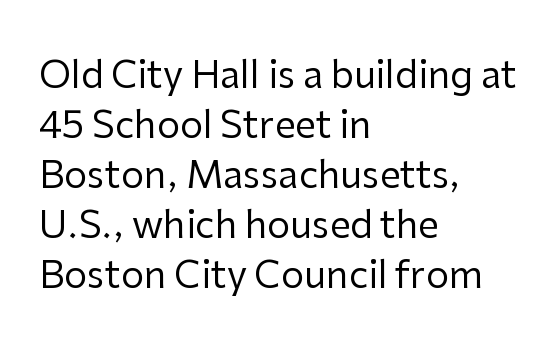
The image shows 37 px regular-weight sans-serif type, upright; set left-aligned, normal line spacing (1.35x), normal letter spacing, not underlined; low stroke contrast and a medium x-height.
